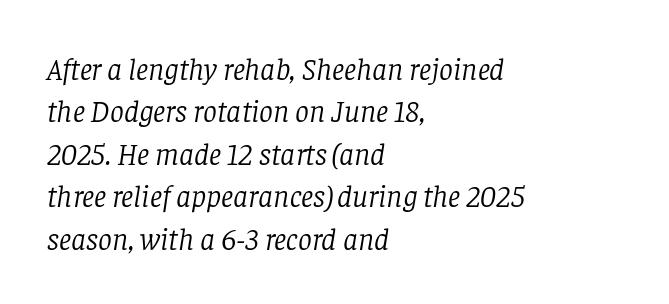
Q: Is the text bold? A: No.
Q: Is the text italic (slanted)? A: Yes, it leans right by about 8 degrees.
Q: Is the typeface a serif or a sans-serif typeface? A: Serif.
Q: Is the text underlined? A: No.
Q: How is the paragraph aligned? A: Left-aligned.
Q: Is the spacing between letters normal or unusually wide? A: Normal.
Q: Is the spacing between lines tight, normal or loose? A: Normal.
Q: Width (condensed, normal, or wide)? A: Normal.
Q: Stroke contrast? A: Low.
Q: x-height? A: Large.
Q: Monospaced? A: No.
